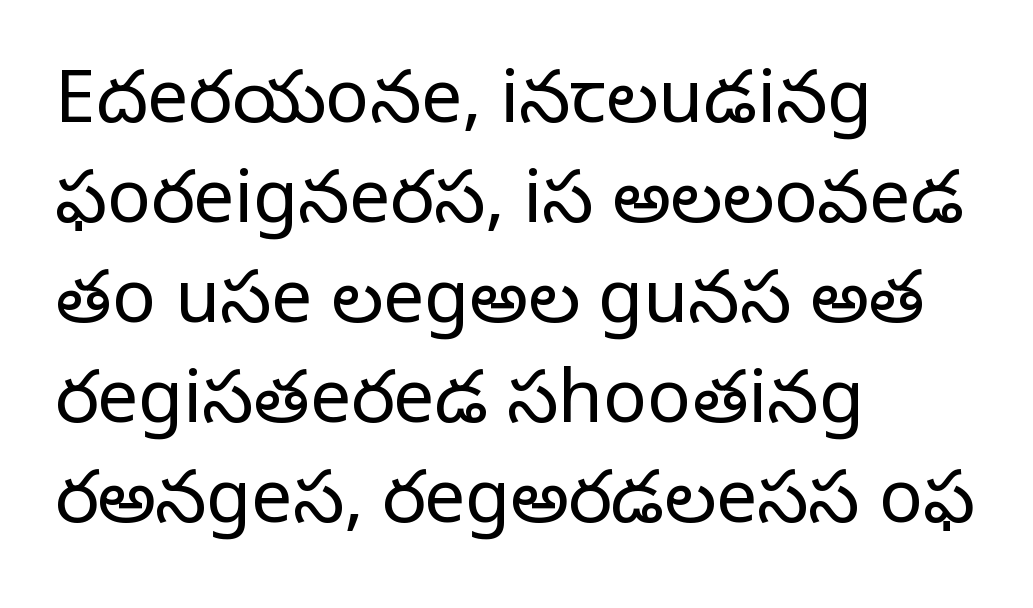
One-word summary of the alignment: left. Varying glyph widths throughout — classic text-font behaviour. Descenders are the only things crossing below the line. The font sits on the lighter half of the weight spectrum, regular included. Does extra space separate the letters? No, they use regular spacing.
